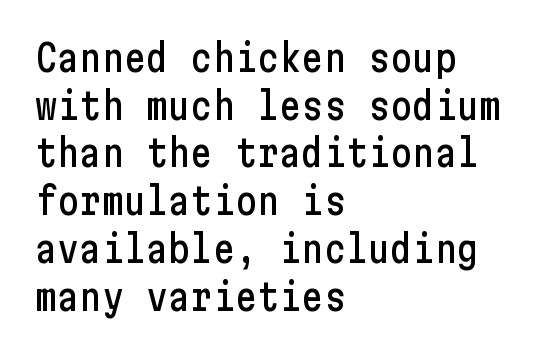
Nope, no serifs anywhere on these letters. The setting favours the left margin, as ordinary paragraphs usually do. What's the leading like? Ordinary, nothing unusual. Tracking value appears to be zero — textbook default spacing.
